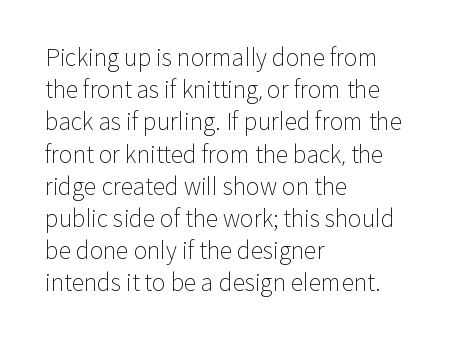
The image shows 23 px text type, upright; set left-aligned, normal line spacing (1.4x), normal letter spacing, not underlined.
